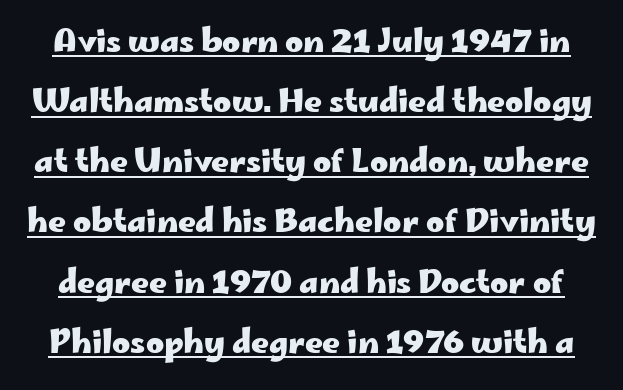
Airy leading. A roman cut, with each character standing at attention. This is underlined copy, the kind a proofreader might mark for attention. Varying glyph widths throughout — classic text-font behaviour. This rendering leaves character spacing at its baseline value.
